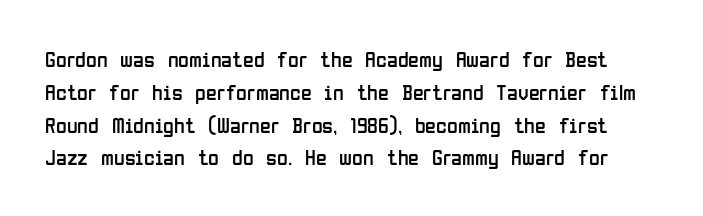
{"italic": "no", "bold": "no", "underline": "no", "line_spacing": "normal", "line_spacing_ratio": 1.49, "letter_spacing": "normal", "letter_spacing_em": 0.0, "glyph_px": 22}
